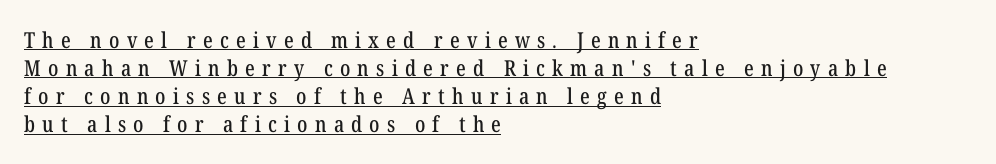
The image shows 22 px text type, upright; set left-aligned, normal line spacing (1.28x), unusually wide letter spacing (+0.33 em), underlined.
